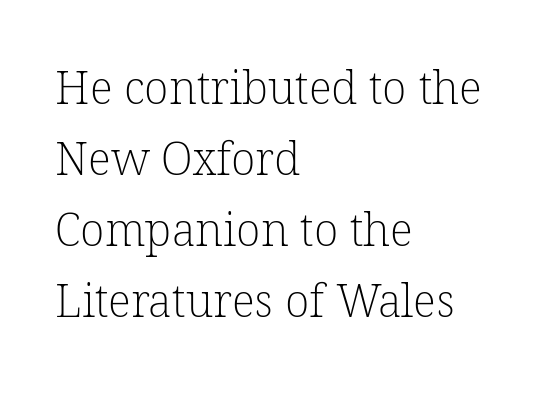
The typesetting does not lean heavy: it is not bold. In terms of leading, this rendering sits right in the middle. Tracking value appears to be zero — textbook default spacing. The foot of each line stays bare and open. The passage shown is typed in a proportional face where columns would drift. Yep, those are serifs on the letters.
